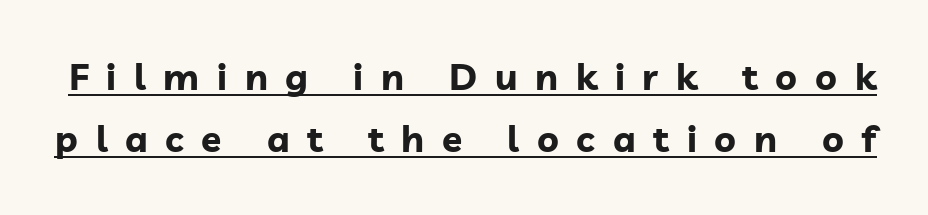
Looks like someone drew a line under every word here. Varying glyph widths throughout — classic text-font behaviour. These words are printed bold, with thick strokes throughout. This is the regular roman posture of the typeface. Serif or sans? Sans — the stroke terminals are bare.
